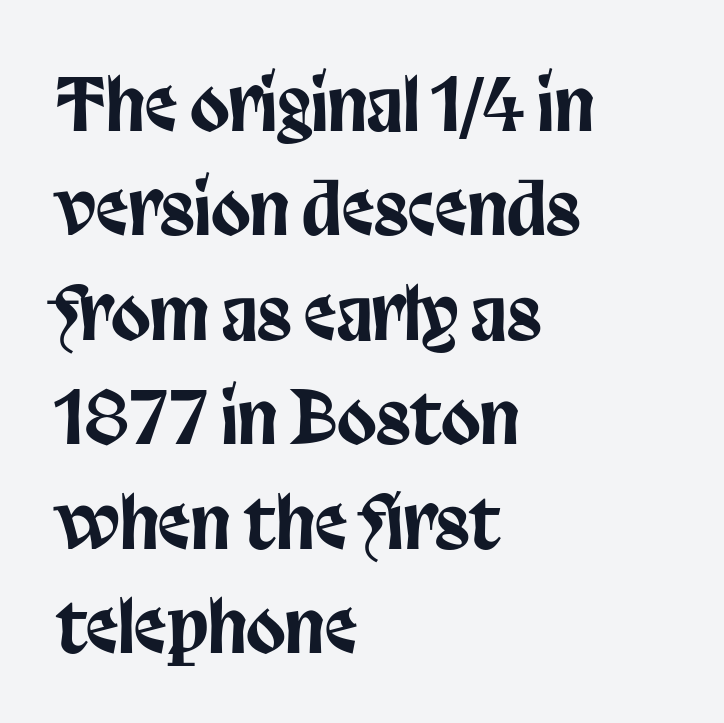
The specimen reads as upright at a glance. Lines of text with bare space underneath. All the whitespace from short lines collects on the right. Spacing verdict: proportional, widths tailored to each character. Serif or sans? Sans — the stroke terminals are bare. The space between consecutive lines is moderate.
